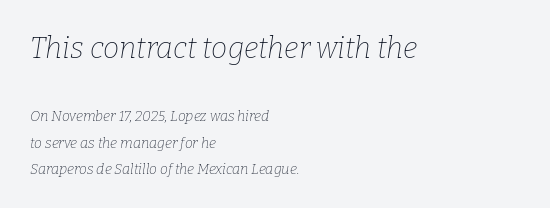
Q: Is the text bold? A: No.
Q: Is the text italic (slanted)? A: Yes, it leans right by about 9 degrees.
Q: Is the typeface a serif or a sans-serif typeface? A: Serif.
Q: Is the text underlined? A: No.
Q: How is the paragraph aligned? A: Left-aligned.
Q: Is the spacing between letters normal or unusually wide? A: Normal.
Q: Which block of text is set in a larger size, the first (top) or the second (bottom)? A: The first (top) one.
Q: Width (condensed, normal, or wide)? A: Normal.
Q: Stroke contrast? A: Low.
Q: x-height? A: Medium.
Q: Monospaced? A: No.
